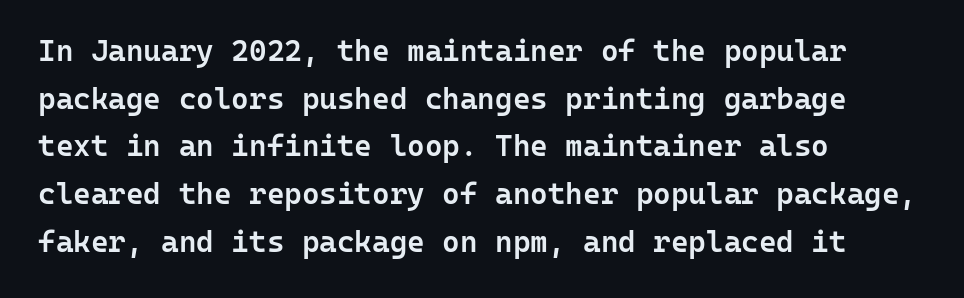
The image shows 30 px semibold sans-serif type, upright, monospaced; set left-aligned, normal line spacing (1.59x), normal letter spacing, not underlined; low stroke contrast and a medium x-height.
